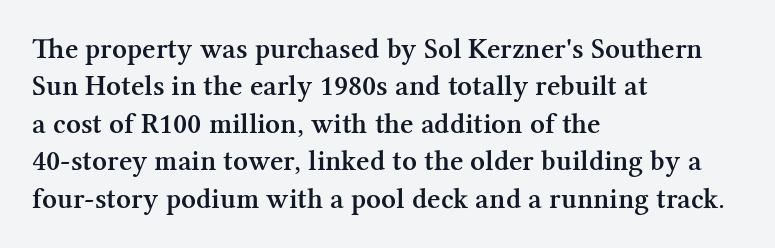
Glance below the letters and you will spot only blank space. Regarding serifs, this sample has them. The lines sit at an ordinary, default distance from one another. The letters stand straight up with perfectly vertical stems. Bold? Not quite — semibold, heavier than regular but stopping short. Looks like regular typesetting: each glyph gets only the width it needs.
